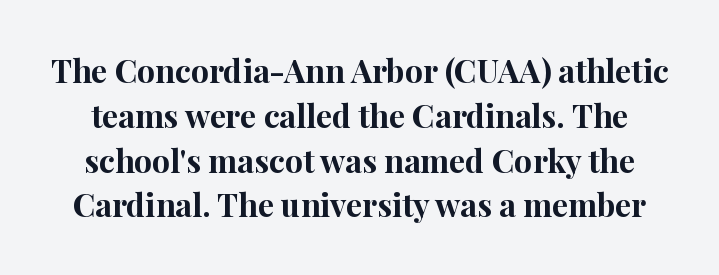
The image shows 32 px bold serif type, upright; set normal line spacing (1.4x), normal letter spacing, not underlined; high stroke contrast and a medium x-height.
